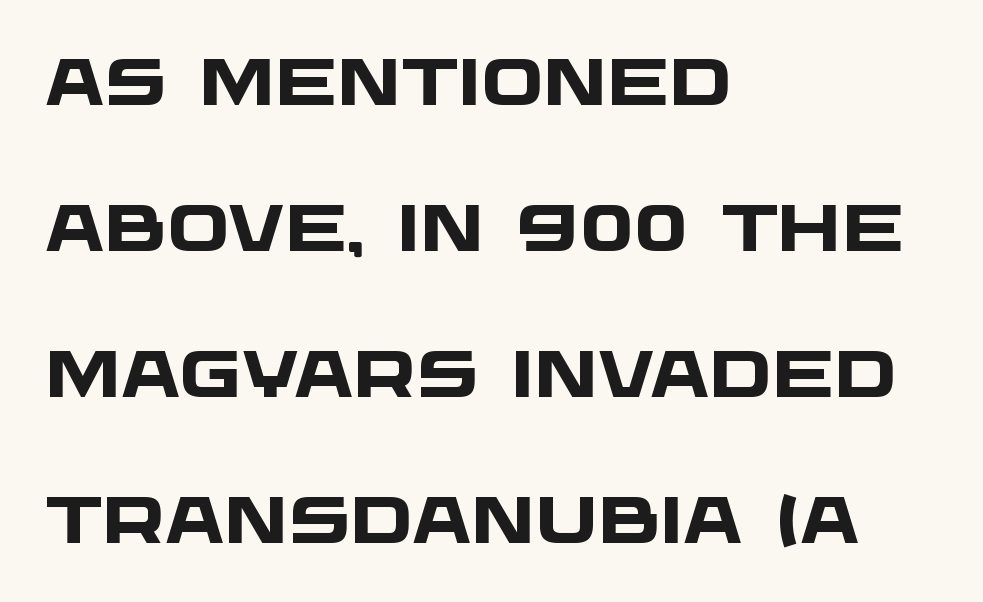
Q: Is the text bold? A: Yes.
Q: Is the typeface a serif or a sans-serif typeface? A: Sans-serif.
Q: Is the text underlined? A: No.
Q: How is the paragraph aligned? A: Left-aligned.
Q: Is the spacing between letters normal or unusually wide? A: Normal.
Q: Is the spacing between lines tight, normal or loose? A: Loose.
Q: Width (condensed, normal, or wide)? A: Wide.
Q: Stroke contrast? A: Low.
Q: x-height? A: Large.
Q: Monospaced? A: No.
